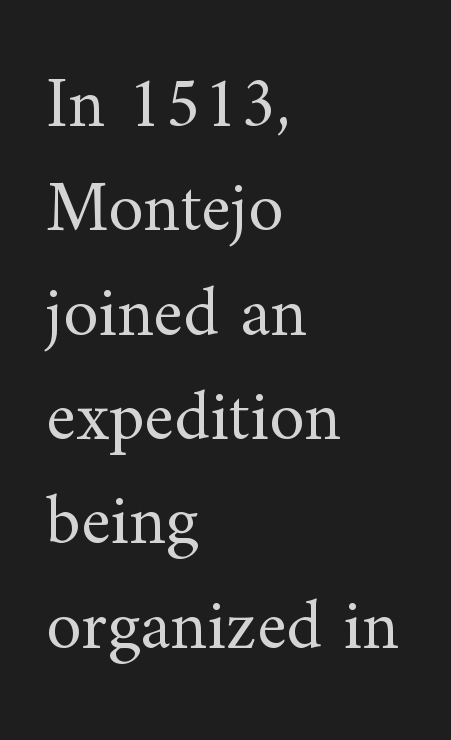
Line beginnings align vertically; line endings do not. The weight tops out at a normal text grade. Characters follow at the spacing the type designer built in. Does the lettering tilt? It doesn't — this is upright. The space beneath each line is pristine and unruled. A typesetter would call this leading conventional body-copy spacing.
